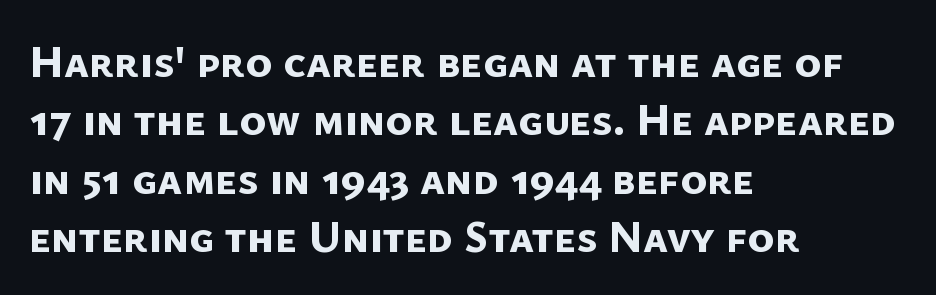
The image shows 45 px bold sans-serif type; set left-aligned, normal line spacing (1.3x), normal letter spacing, not underlined; low stroke contrast and a medium x-height.
